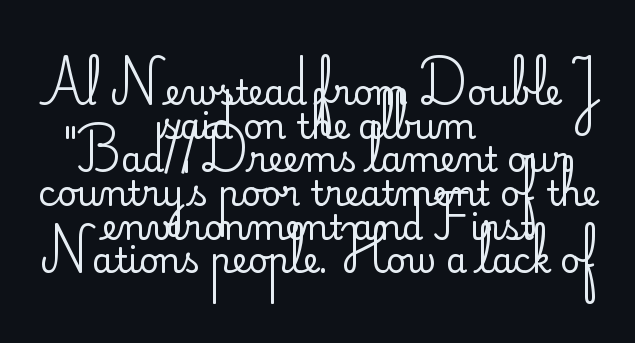
The image shows 34 px regular-weight sans-serif type, upright; set centered, tight line spacing (0.99x), normal letter spacing, not underlined; low stroke contrast and a small x-height.
